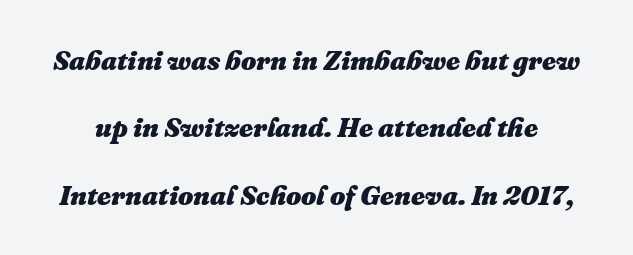
Rule under the text: the space is simply empty. These words are printed bold, with thick strokes throughout. Does the lettering tilt? It does — this is italic. Rows of type keep a wide berth in the vertical direction. Glyph-to-glyph distance matches everyday printed text.
